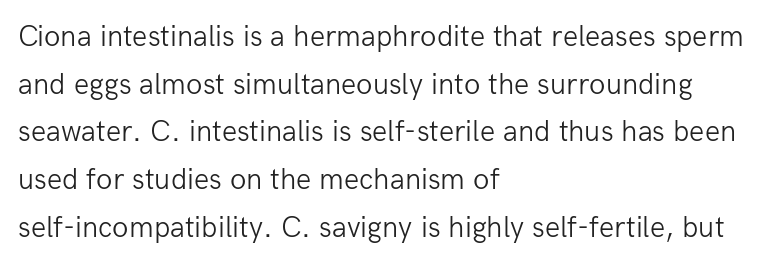
This sample keeps an unexceptional amount of space between lines. The line texture is even and compact thanks to regular tracking. Only glyphs here, with clear space below each row. Weight class: somewhere from thin through regular. The letters stand upright; this is a roman face. The lines are quadded left.
